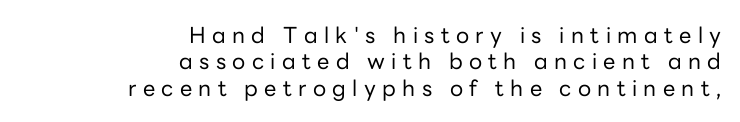
The image shows 22 px text type, upright; set right-aligned, line spacing 1.2x, unusually wide letter spacing (+0.29 em), not underlined.
